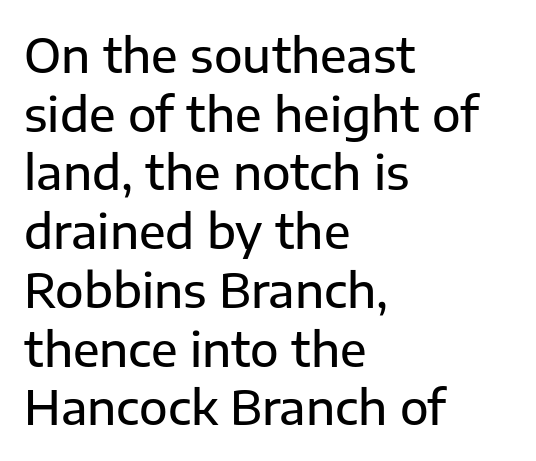
The image shows 47 px sans-serif type, upright; set left-aligned, normal line spacing (1.25x), normal letter spacing, not underlined; low stroke contrast and a medium x-height.
